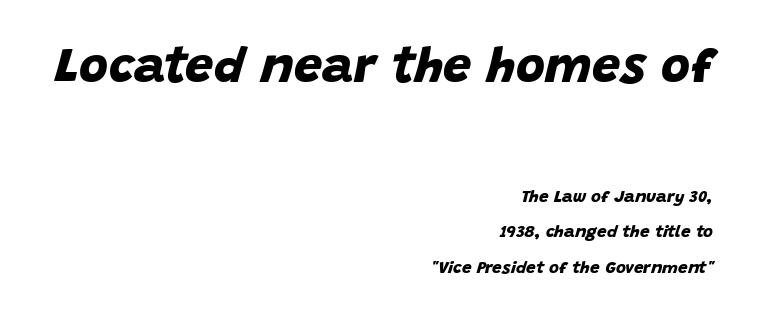
Q: Is the text bold? A: Yes.
Q: Is the typeface a serif or a sans-serif typeface? A: Sans-serif.
Q: Is the text underlined? A: No.
Q: How is the paragraph aligned? A: Right-aligned.
Q: Is the spacing between letters normal or unusually wide? A: Normal.
Q: Is the spacing between lines tight, normal or loose? A: Loose.
Q: Which block of text is set in a larger size, the first (top) or the second (bottom)? A: The first (top) one.
Q: Width (condensed, normal, or wide)? A: Normal.
Q: Stroke contrast? A: Low.
Q: x-height? A: Large.
Q: Monospaced? A: No.
